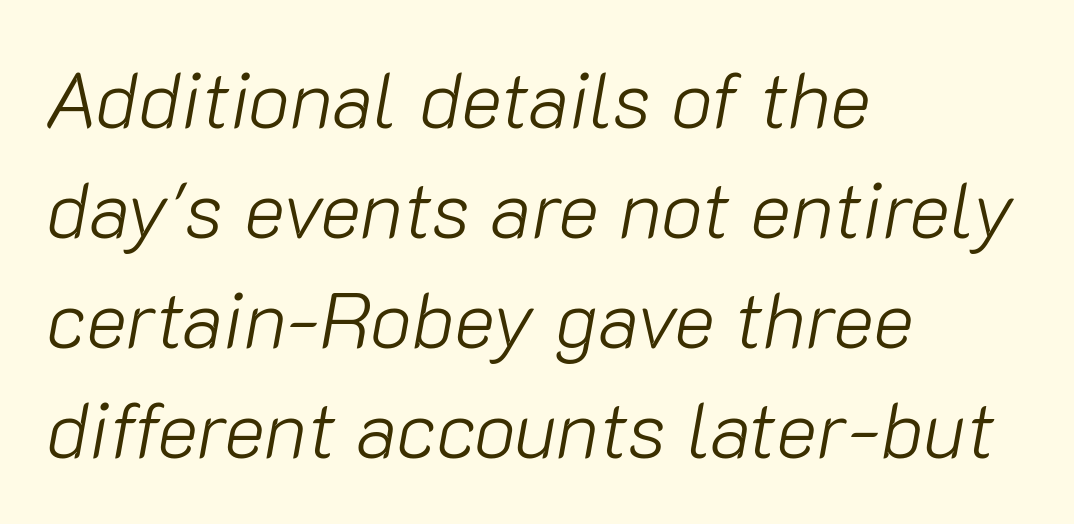
The space beneath each line is pristine and unruled. In terms of leading, this rendering sits right in the middle. The setting favours the left margin, as ordinary paragraphs usually do. The horizontal fit of the characters is conventional and even. Varying glyph widths throughout — classic text-font behaviour.
